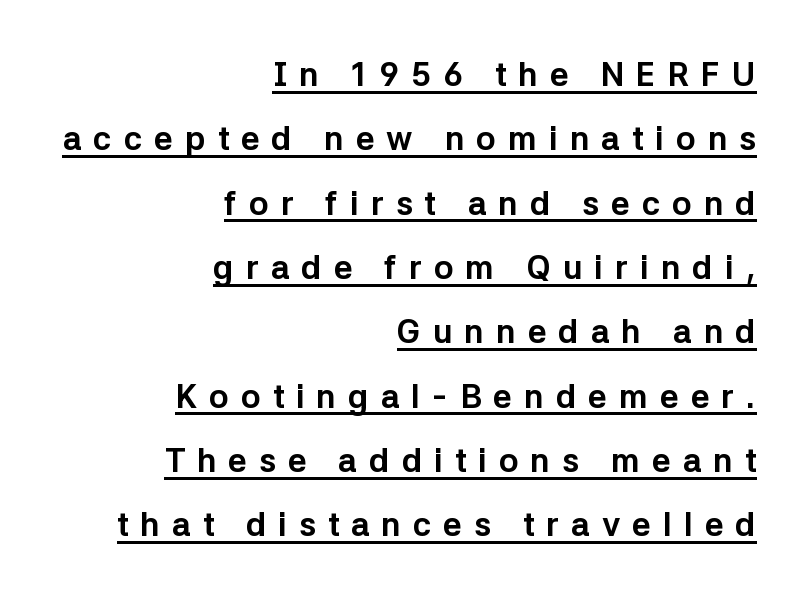
{"serif": "no", "italic": "no", "bold": "yes", "weight": "bold", "width": "normal", "stroke_contrast": "low", "x_height": "medium", "monospaced": "no", "underline": "yes", "align": "right", "line_spacing": "loose", "line_spacing_ratio": 1.95, "letter_spacing": "wide", "letter_spacing_em": 0.36, "glyph_px": 33}
